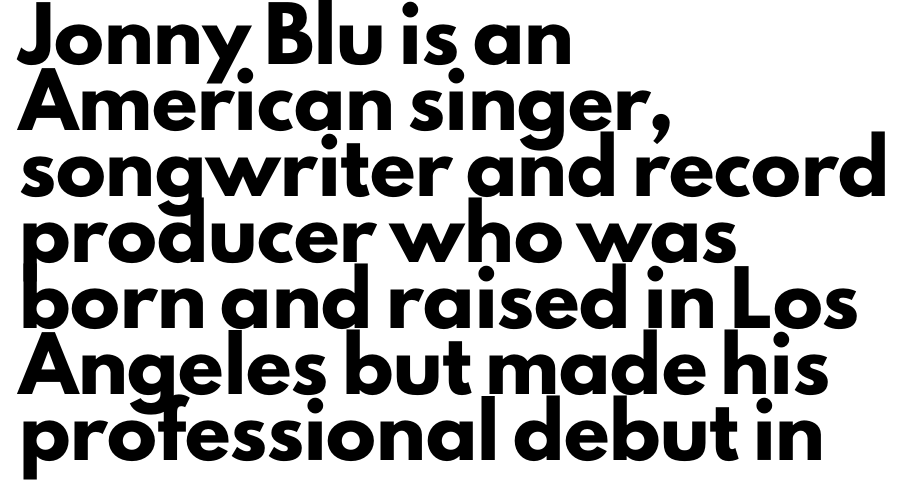
Each new line begins a customary step beneath the previous one. Is the block centered? No — it sits flush against the left margin. Nope, no serifs anywhere on these letters. Is the letter spacing exaggerated? No — it looks like the ordinary default. Type without underlining. Posture: straight, roman, zero tilt.
